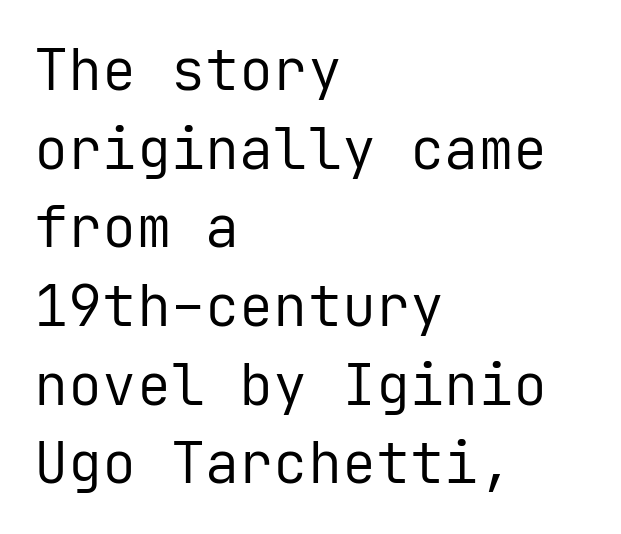
The image shows 57 px regular-weight sans-serif type, upright, monospaced; set left-aligned, normal line spacing (1.38x), normal letter spacing, not underlined; low stroke contrast and a medium x-height.
